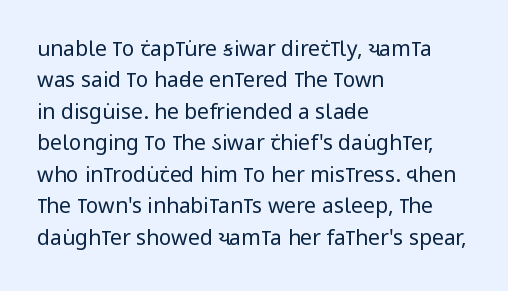
Each row of text sits above clean, open space. Italic? Not at all — the glyphs are vertical. Typeset ragged right — the left edge is the straight one. Each word holds together tightly as a unit, with standard inter-letter gaps. Interline gaps are of average width in this sample.
